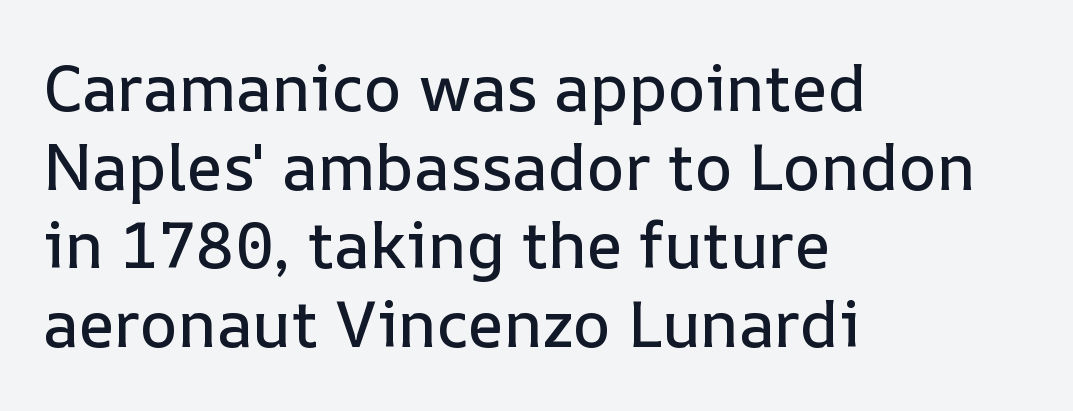
The image shows 64 px text type, upright; set left-aligned, line spacing 1.23x, normal letter spacing, not underlined; low stroke contrast and a medium x-height.
